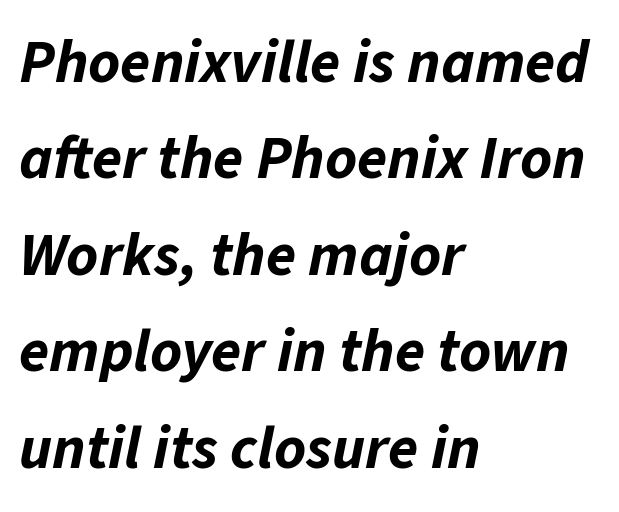
The rendering keeps characters at their native spacing. Rule under the text: the space is simply empty. The leading is moderate, giving the passage an even texture. A typesetter would mark this as italic.
